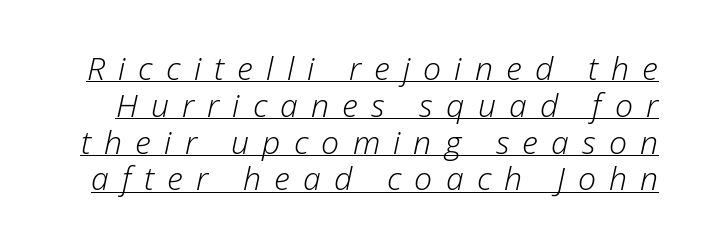
Emphasis is given by a line drawn under the lettering. Is there much room between lines? No — they nearly touch. The passage shown has open, widely tracked lettering throughout. You could not count columns in this text — the font is proportionally spaced.
